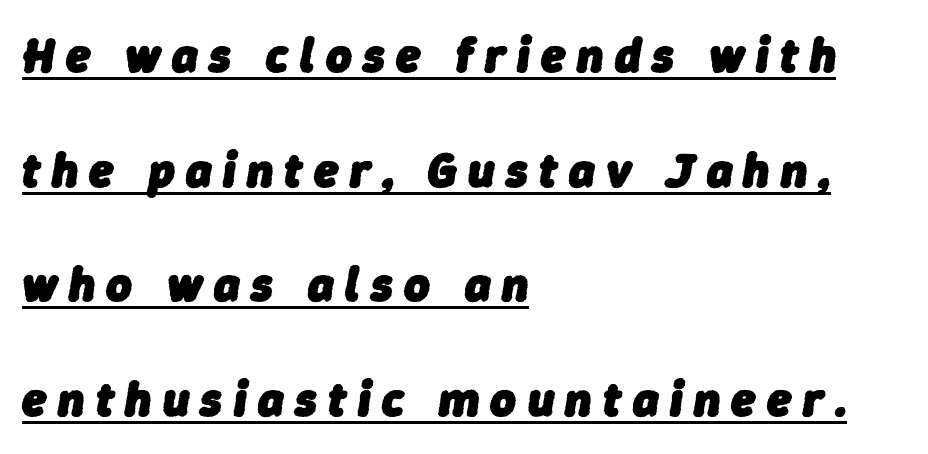
{"italic": "yes", "lean": "right", "slant_degrees": 9, "bold": "yes", "weight": "heavy", "width": "normal", "stroke_contrast": "low", "x_height": "medium", "monospaced": "no", "underline": "yes", "align": "left", "line_spacing": "loose", "line_spacing_ratio": 2.34, "letter_spacing": "wide", "letter_spacing_em": 0.23, "glyph_px": 49}
